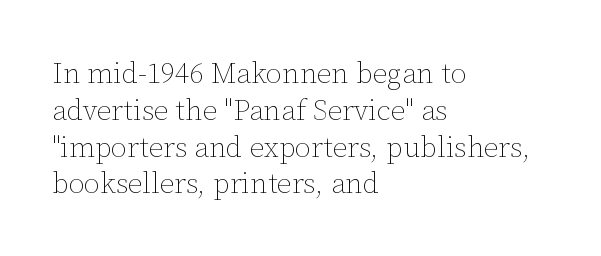
{"italic": "no", "bold": "no", "weight": "thin", "width": "normal", "stroke_contrast": "low", "x_height": "medium", "monospaced": "no", "underline": "no", "align": "left", "line_spacing": "normal", "line_spacing_ratio": 1.27, "letter_spacing": "normal", "letter_spacing_em": 0.0, "glyph_px": 29}
